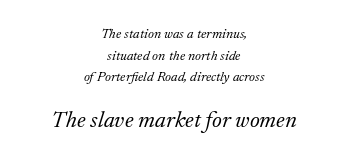
Is this a heavy cut? Hardly; it is regular or lighter. The passage shown has conventional tracking throughout. Tall strokes in this sample are angled rather than plumb. Every row of glyphs is offset so its center matches the block's center. Honestly, the row spacing looks completely unremarkable. A bare baseline throughout the passage.
